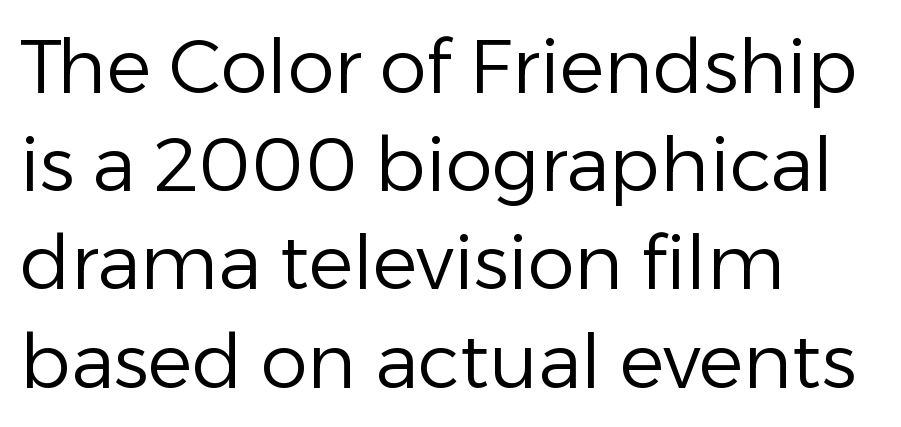
Q: Is the text bold? A: No.
Q: Is the text italic (slanted)? A: No, it is upright.
Q: Is the typeface a serif or a sans-serif typeface? A: Sans-serif.
Q: Is the text underlined? A: No.
Q: How is the paragraph aligned? A: Left-aligned.
Q: Is the spacing between letters normal or unusually wide? A: Normal.
Q: Is the spacing between lines tight, normal or loose? A: Normal.
Q: Width (condensed, normal, or wide)? A: Normal.
Q: Stroke contrast? A: Low.
Q: x-height? A: Medium.
Q: Monospaced? A: No.
